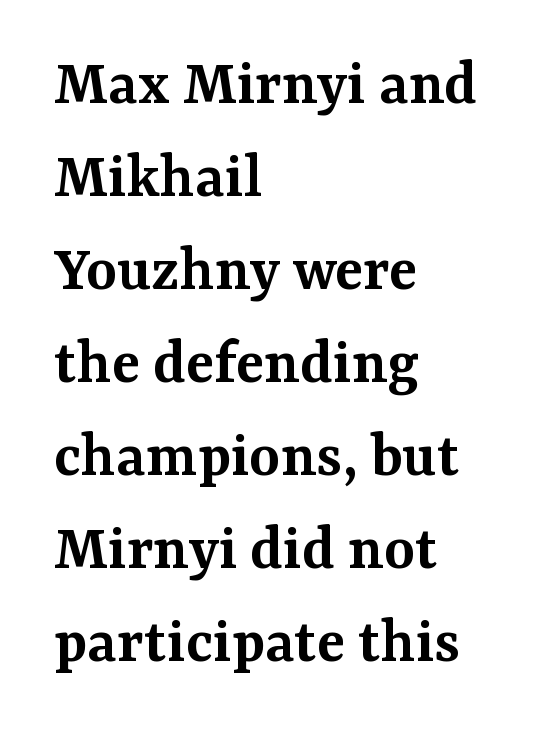
Q: Is the text bold? A: Semi-bold.
Q: Is the text italic (slanted)? A: No, it is upright.
Q: Is the typeface a serif or a sans-serif typeface? A: Serif.
Q: Is the text underlined? A: No.
Q: How is the paragraph aligned? A: Left-aligned.
Q: Is the spacing between letters normal or unusually wide? A: Normal.
Q: Is the spacing between lines tight, normal or loose? A: Normal.
Q: Width (condensed, normal, or wide)? A: Normal.
Q: Stroke contrast? A: Medium.
Q: x-height? A: Medium.
Q: Monospaced? A: No.
